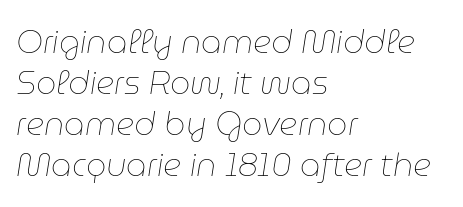
{"italic": "yes", "lean": "right", "slant_degrees": 9, "bold": "no", "weight": "thin", "width": "normal", "stroke_contrast": "low", "x_height": "medium", "monospaced": "no", "underline": "no", "align": "left", "line_spacing": "normal", "line_spacing_ratio": 1.28, "letter_spacing": "normal", "letter_spacing_em": 0.0, "glyph_px": 32}
